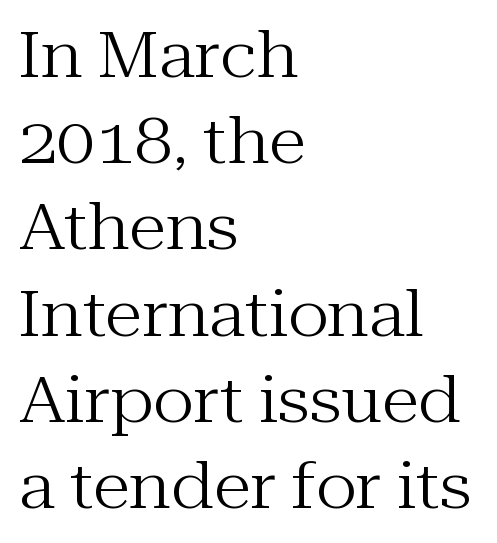
Summary of vertical rhythm: regular, with standard interline spacing. The typeface chosen for these lines features serifs. The lettering stays uniformly vertical, giving the passage a roman look. The letters advance in unequal steps, a hallmark of proportional type. Caption: face not bold, strokes unweighted.
